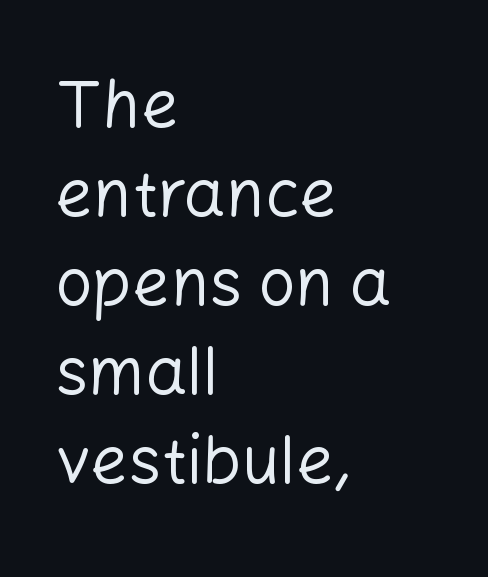
Line beginnings align vertically; line endings do not. No letter is thick-stroked: the sample isn't bold. Vertically, the passage feels balanced, rows spaced as you'd expect. Plain, unruled lines of type. The rendering keeps characters at their native spacing. These lines were composed using upright roman letters.
